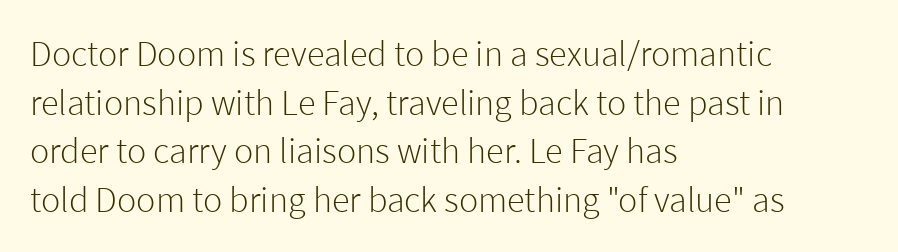
Each new line begins a customary step beneath the previous one. Character widths vary here, with narrow letters taking less room than wide ones. Glyph-to-glyph distance matches everyday printed text. The rendering anchors every line to the left-hand side.
